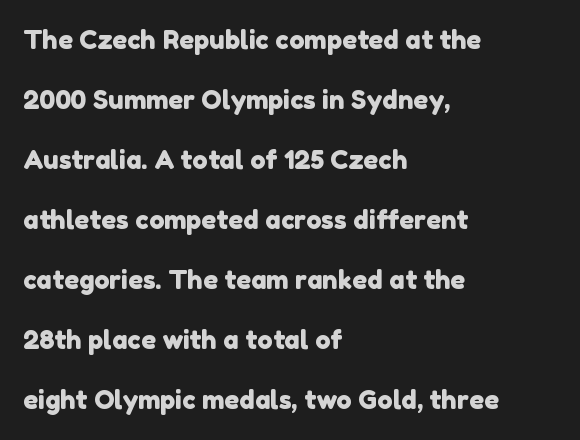
Q: Is the text underlined? A: No.
Q: How is the paragraph aligned? A: Left-aligned.
Q: Is the spacing between letters normal or unusually wide? A: Normal.
Q: Is the spacing between lines tight, normal or loose? A: Loose.
